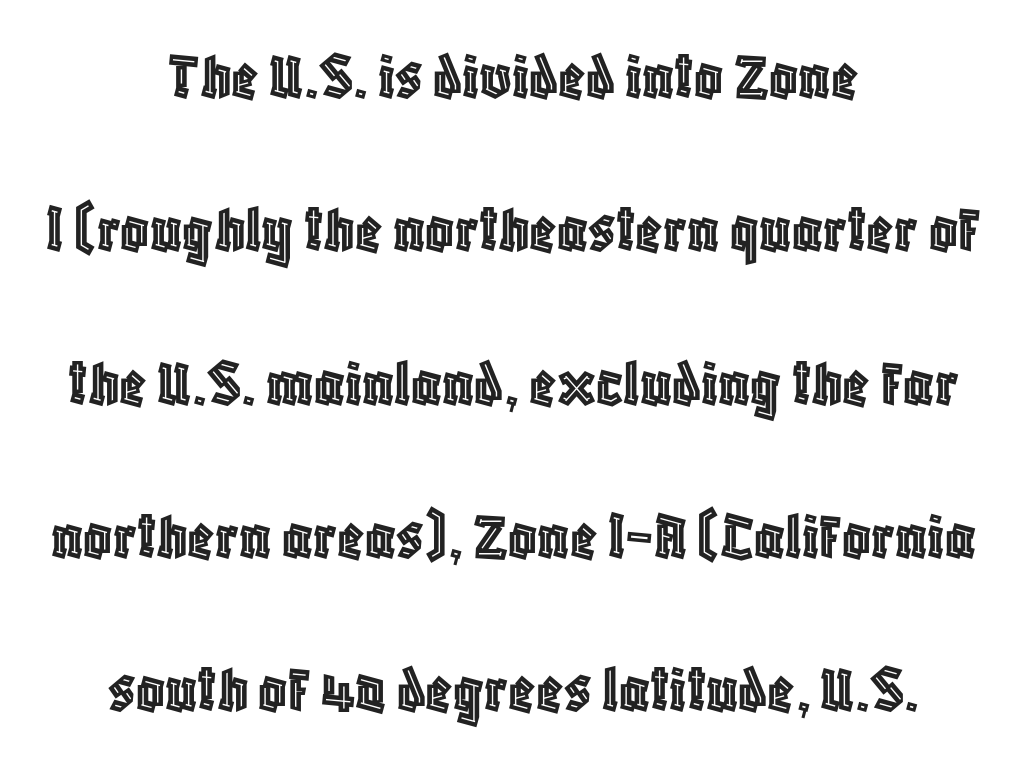
This sample uses plain, unmodified letter spacing. Horizontally, the lines are justified to the midpoint only. The words here are not underlined. The lettering stays uniformly vertical, giving the passage a roman look. Character widths vary here, with narrow letters taking less room than wide ones. The block of text is sparse from top to bottom, with ample space between rows.
